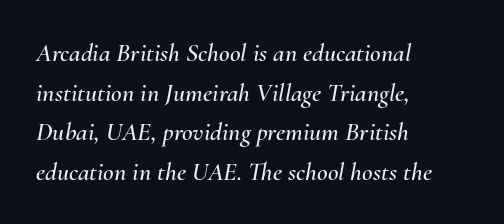
{"italic": "yes", "lean": "right", "slant_degrees": 10, "underline": "no", "align": "left", "line_spacing": "normal", "line_spacing_ratio": 1.52, "letter_spacing": "normal", "letter_spacing_em": 0.0, "glyph_px": 26}
